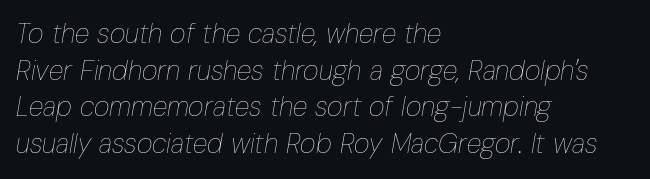
Line spacing here is normal. The tracking reads as untouched default to a designer's eye. These lines are set flush left with a ragged right edge. Style check: oblique. The cut favours lightness, reaching ordinary text weight at its darkest. No word sits above an underline.
